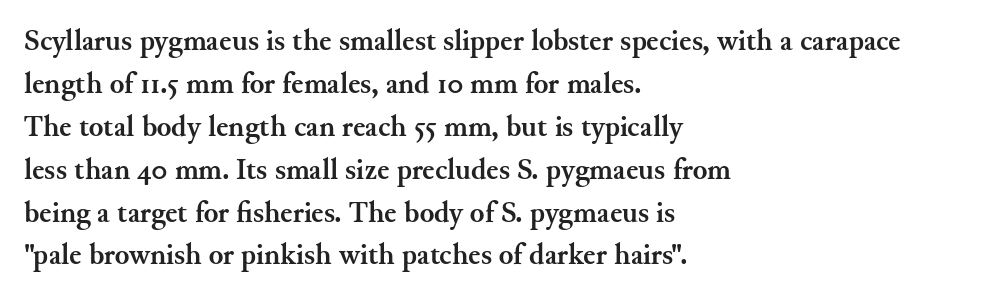
Q: Is the text bold? A: Yes.
Q: Is the text italic (slanted)? A: No, it is upright.
Q: Is the typeface a serif or a sans-serif typeface? A: Serif.
Q: Is the text underlined? A: No.
Q: How is the paragraph aligned? A: Left-aligned.
Q: Is the spacing between letters normal or unusually wide? A: Normal.
Q: Is the spacing between lines tight, normal or loose? A: Normal.
Q: Width (condensed, normal, or wide)? A: Normal.
Q: Stroke contrast? A: Medium.
Q: x-height? A: Small.
Q: Monospaced? A: No.
